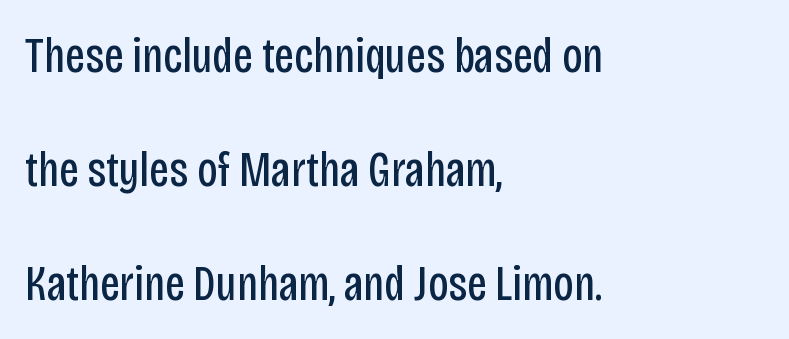
{"serif": "no", "italic": "no", "bold": "no", "weight": "regular", "width": "condensed", "stroke_contrast": "low", "x_height": "large", "monospaced": "no", "underline": "no", "align": "left", "line_spacing": "loose", "line_spacing_ratio": 2.28, "letter_spacing": "normal", "letter_spacing_em": 0.0, "glyph_px": 50}
